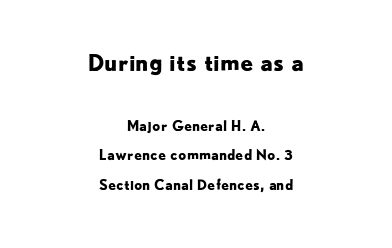
{"italic": "no", "bold": "yes", "underline": "no", "align": "center", "line_spacing": "loose", "line_spacing_ratio": 2.11, "letter_spacing": "normal", "letter_spacing_em": 0.0, "larger_block": "first", "size_ratio": 1.64, "glyph_px": 23}
